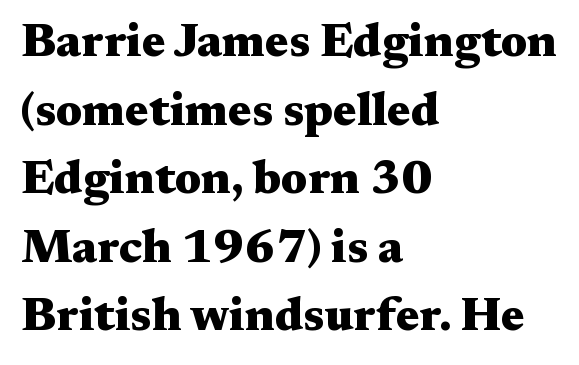
{"serif": "yes", "italic": "no", "bold": "yes", "weight": "heavy", "width": "wide", "stroke_contrast": "medium", "x_height": "medium", "monospaced": "no", "underline": "no", "align": "left", "line_spacing": "normal", "line_spacing_ratio": 1.46, "letter_spacing": "normal", "letter_spacing_em": 0.0, "glyph_px": 47}
